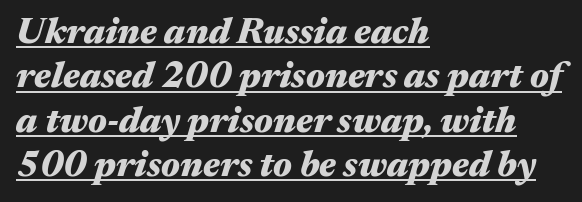
Q: Is the text bold? A: Yes.
Q: Is the text italic (slanted)? A: Yes, it leans right by about 17 degrees.
Q: Is the text underlined? A: Yes.
Q: How is the paragraph aligned? A: Left-aligned.
Q: Is the spacing between letters normal or unusually wide? A: Normal.
Q: Width (condensed, normal, or wide)? A: Wide.
Q: Stroke contrast? A: Medium.
Q: x-height? A: Medium.
Q: Monospaced? A: No.
